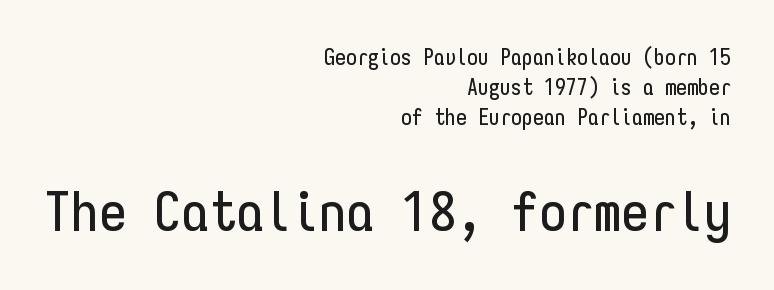
The baseline area is clear. Look at the tracking — it's just the regular setting, nothing added. Compared with a flush-left layout, this one pins lines to the opposite, right side. Ordinary non-slanted type is in use.
